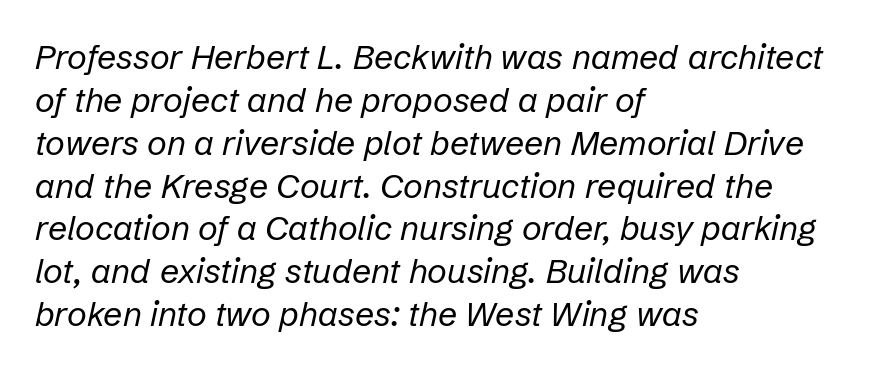
The image shows 34 px regular-weight type, italic (leaning right); set left-aligned, normal line spacing (1.26x), normal letter spacing, not underlined; low stroke contrast and a medium x-height.
